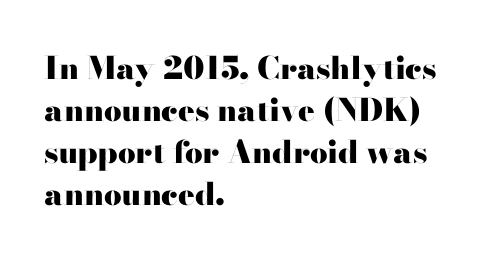
Q: Is the text bold? A: Yes.
Q: Is the text italic (slanted)? A: No, it is upright.
Q: Is the typeface a serif or a sans-serif typeface? A: Serif.
Q: Is the text underlined? A: No.
Q: How is the paragraph aligned? A: Left-aligned.
Q: Is the spacing between letters normal or unusually wide? A: Normal.
Q: Is the spacing between lines tight, normal or loose? A: Normal.
Q: Width (condensed, normal, or wide)? A: Wide.
Q: Stroke contrast? A: High.
Q: x-height? A: Small.
Q: Monospaced? A: No.
